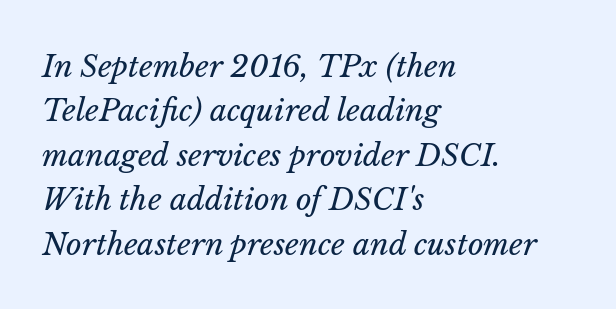
Tall strokes in this sample are angled rather than plumb. Vertically, the passage feels balanced, rows spaced as you'd expect. You could not count columns in this text — the font is proportionally spaced. Layout note: lines flush left.
